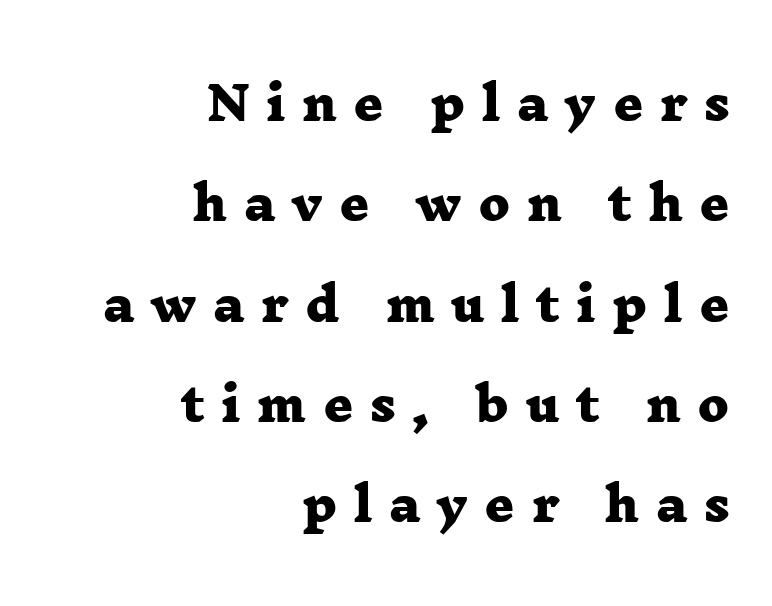
Q: Is the text bold? A: Yes.
Q: Is the typeface a serif or a sans-serif typeface? A: Serif.
Q: Is the text underlined? A: No.
Q: How is the paragraph aligned? A: Right-aligned.
Q: Is the spacing between letters normal or unusually wide? A: Unusually wide.
Q: Is the spacing between lines tight, normal or loose? A: Loose.
Q: Width (condensed, normal, or wide)? A: Wide.
Q: Stroke contrast? A: Low.
Q: x-height? A: Medium.
Q: Monospaced? A: No.
